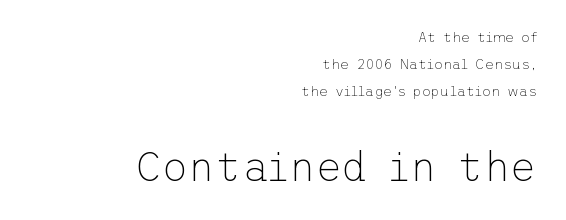
The image shows 41 px thin sans-serif type, upright; set right-aligned, loose line spacing (1.94x), normal letter spacing, not underlined; the second (bottom) block is 2.93x larger; low stroke contrast and a medium x-height.
